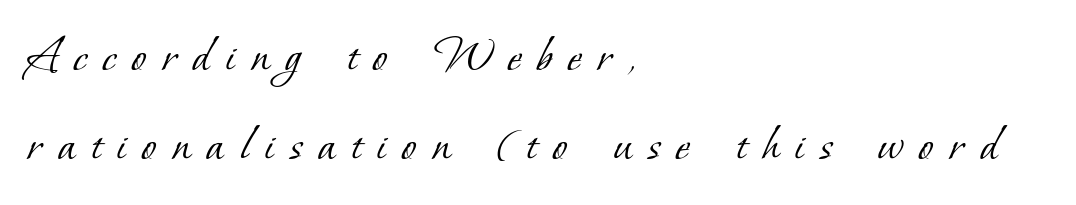
The image shows 54 px light serif type; set left-aligned, normal line spacing (1.64x), unusually wide letter spacing (+0.3 em), not underlined; low stroke contrast and a small x-height.
